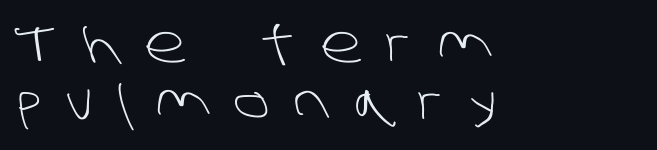
Short note: letters widely spaced. Caption: face not bold, strokes unweighted. The face used here is proportionally spaced, like ordinary book or web type. The space between consecutive lines is stingy. Descender tails drop into unmarked territory. This sample uses a sans-serif face.
